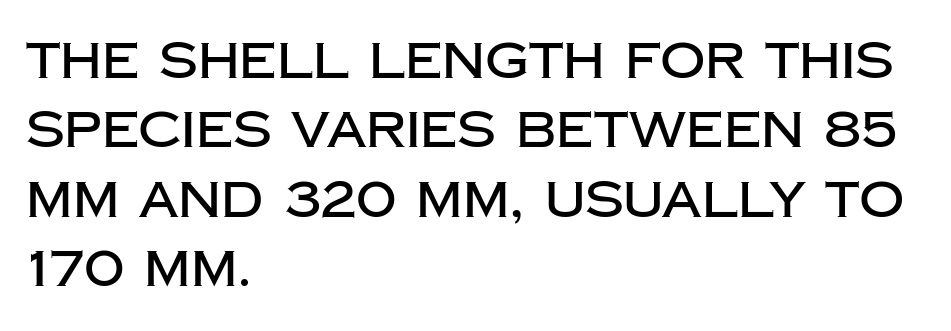
The image shows 50 px sans-serif type, upright; set left-aligned, normal line spacing (1.39x), normal letter spacing, not underlined; low stroke contrast and a large x-height.
